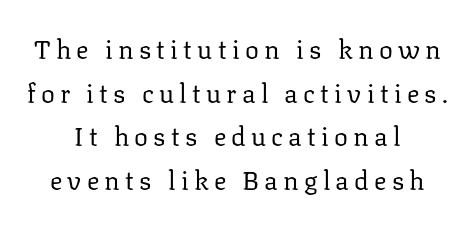
Q: Is the text bold? A: No.
Q: Is the text italic (slanted)? A: No, it is upright.
Q: Is the text underlined? A: No.
Q: How is the paragraph aligned? A: Centered.
Q: Is the spacing between letters normal or unusually wide? A: Unusually wide.
Q: Is the spacing between lines tight, normal or loose? A: Normal.
